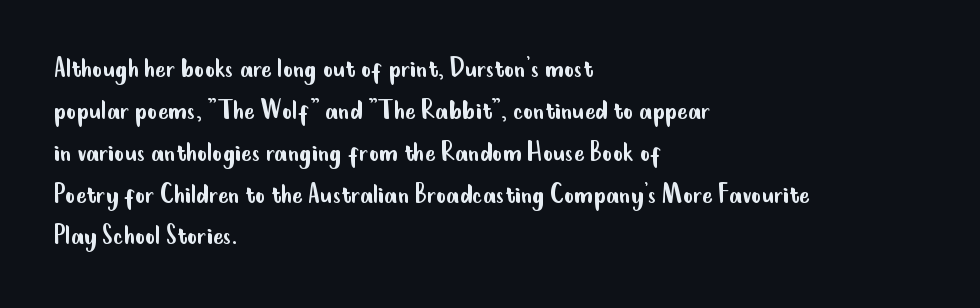
{"serif": "no", "italic": "no", "bold": "no", "weight": "regular", "width": "condensed", "stroke_contrast": "low", "x_height": "small", "monospaced": "no", "underline": "no", "align": "left", "line_spacing": "normal", "line_spacing_ratio": 1.35, "letter_spacing": "normal", "letter_spacing_em": 0.0, "glyph_px": 31}
